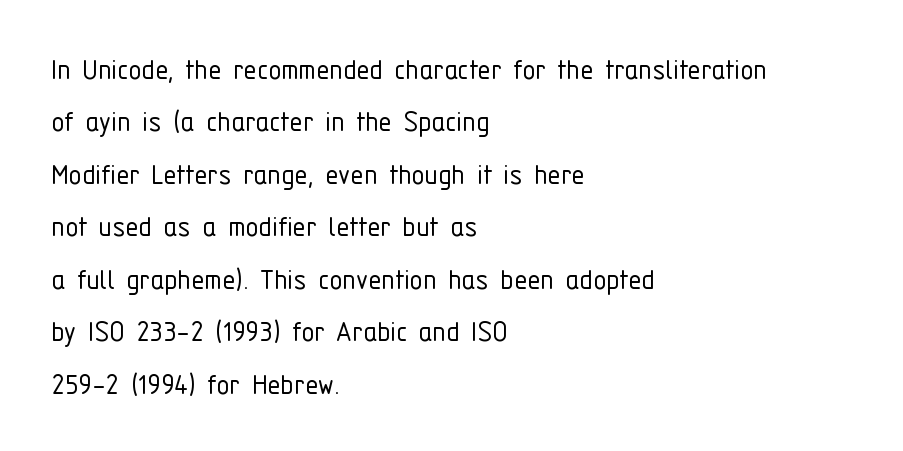
{"serif": "no", "italic": "no", "bold": "no", "weight": "light", "width": "condensed", "stroke_contrast": "low", "x_height": "medium", "monospaced": "no", "underline": "no", "align": "left", "line_spacing": "normal", "line_spacing_ratio": 1.59, "letter_spacing": "normal", "letter_spacing_em": 0.0, "glyph_px": 33}
